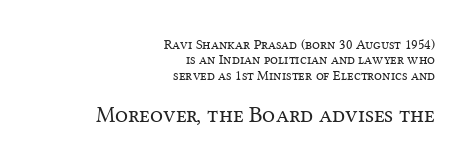
Line spacing here is tight. Every row of glyphs terminates at an identical x-position on the right. Weight: not bold — regular or lighter. The lettering stays uniformly vertical, giving the passage a roman look. The specimen omits any rule beneath the text block's lines.
